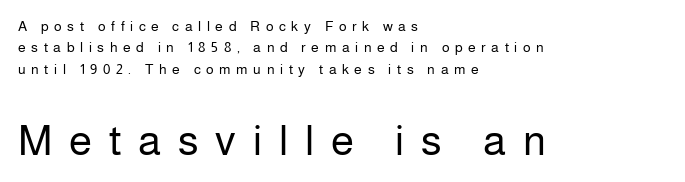
The image shows 42 px regular-weight sans-serif type, upright; set left-aligned, normal line spacing (1.53x), unusually wide letter spacing (+0.4 em), not underlined; the second (bottom) block is 3.0x larger; low stroke contrast and a medium x-height.
